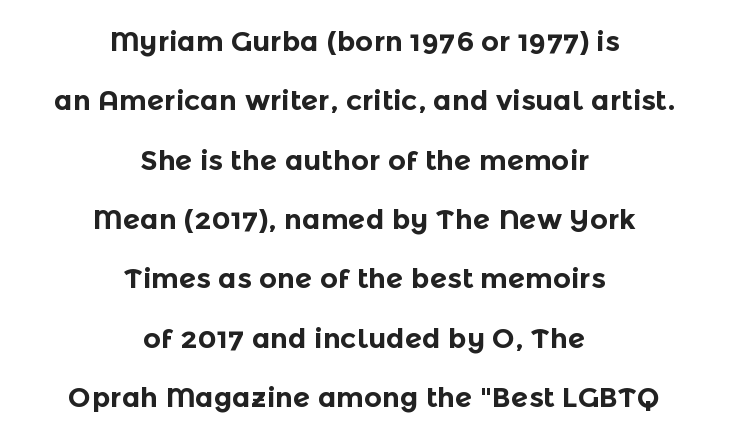
{"serif": "no", "italic": "no", "bold": "yes", "weight": "bold", "width": "normal", "x_height": "medium", "monospaced": "no", "underline": "no", "align": "center", "line_spacing": "loose", "line_spacing_ratio": 2.12, "letter_spacing": "normal", "letter_spacing_em": 0.0, "glyph_px": 28}
